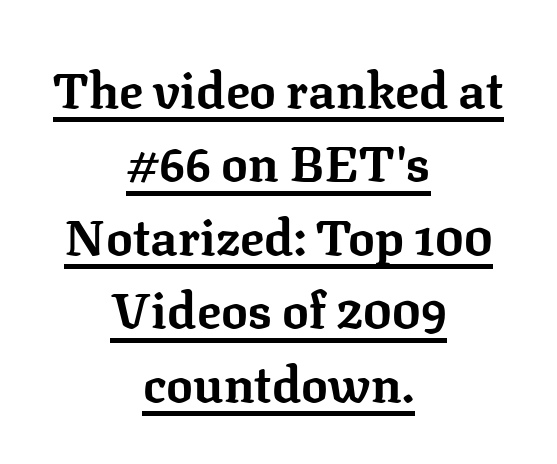
{"serif": "yes", "italic": "no", "bold": "yes", "weight": "bold", "width": "normal", "stroke_contrast": "low", "x_height": "medium", "monospaced": "no", "underline": "yes", "align": "center", "line_spacing": "normal", "line_spacing_ratio": 1.47, "letter_spacing": "normal", "letter_spacing_em": 0.0, "glyph_px": 50}
